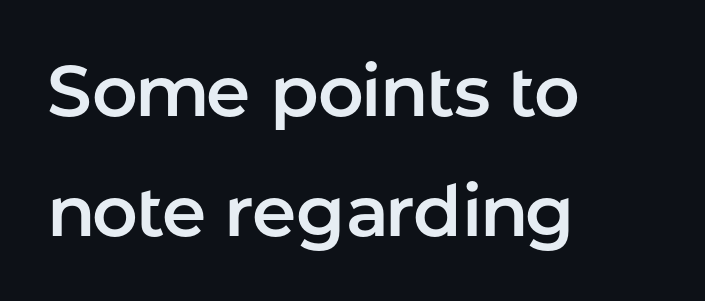
{"serif": "no", "italic": "no", "width": "normal", "stroke_contrast": "low", "x_height": "medium", "monospaced": "no", "underline": "no", "align": "left", "line_spacing": "normal", "line_spacing_ratio": 1.69, "letter_spacing": "normal", "letter_spacing_em": 0.0, "glyph_px": 71}
